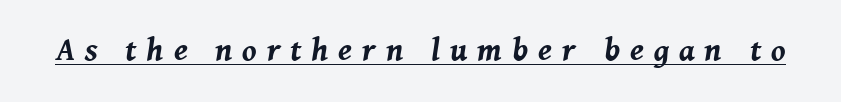
{"italic": "yes", "lean": "right", "slant_degrees": 8, "bold": "yes", "weight": "bold", "width": "normal", "stroke_contrast": "medium", "x_height": "medium", "monospaced": "no", "underline": "yes", "letter_spacing": "wide", "letter_spacing_em": 0.31, "glyph_px": 32}
